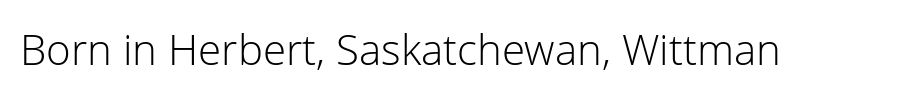
The image shows 42 px light sans-serif type, upright; set normal letter spacing, not underlined; low stroke contrast and a medium x-height.
